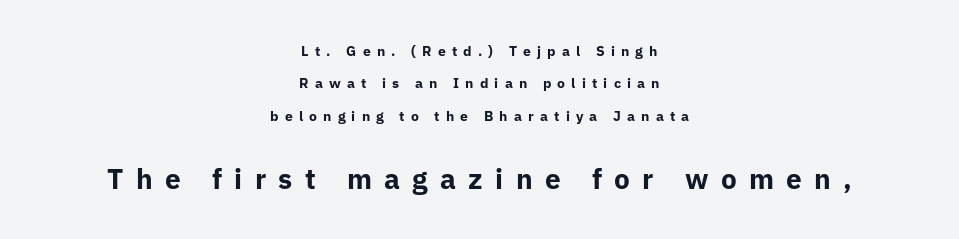
Q: Is the text bold? A: Yes.
Q: Is the text italic (slanted)? A: No, it is upright.
Q: Is the typeface a serif or a sans-serif typeface? A: Sans-serif.
Q: Is the text underlined? A: No.
Q: How is the paragraph aligned? A: Centered.
Q: Is the spacing between letters normal or unusually wide? A: Unusually wide.
Q: Is the spacing between lines tight, normal or loose? A: Loose.
Q: Which block of text is set in a larger size, the first (top) or the second (bottom)? A: The second (bottom) one.
Q: Width (condensed, normal, or wide)? A: Normal.
Q: Stroke contrast? A: Low.
Q: x-height? A: Medium.
Q: Monospaced? A: No.
